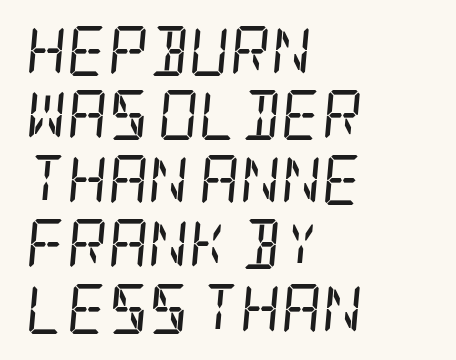
{"serif": "yes", "italic": "yes", "lean": "right", "slant_degrees": 5, "bold": "no", "weight": "regular", "width": "condensed", "stroke_contrast": "low", "x_height": "large", "underline": "no", "align": "left", "line_spacing": "normal", "line_spacing_ratio": 1.29, "letter_spacing": "normal", "letter_spacing_em": 0.0, "glyph_px": 50}
